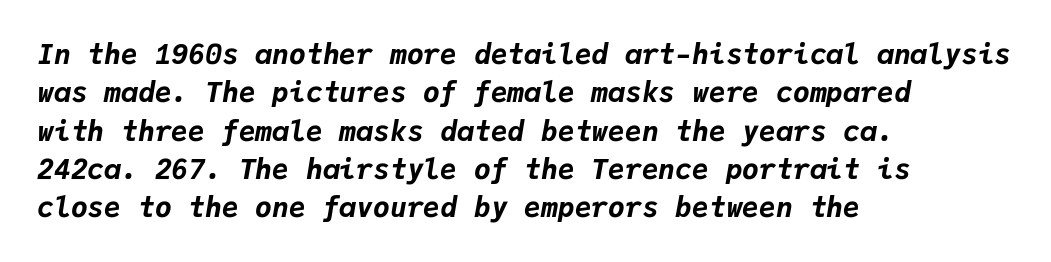
The image shows 28 px bold type, italic (leaning right), monospaced; set left-aligned, normal line spacing (1.37x), normal letter spacing, not underlined; low stroke contrast and a medium x-height.
